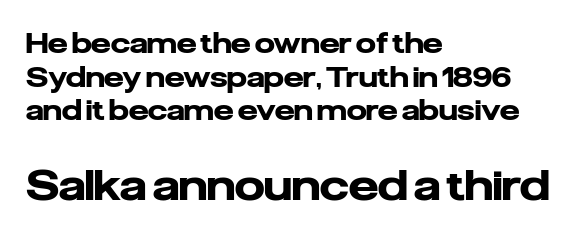
Teacher's note: observe the even left margin — that is flush-left alignment. Does extra space separate the letters? No, they use regular spacing. Font category for this specimen: sans-serif. Quick note: not italic, upright.
